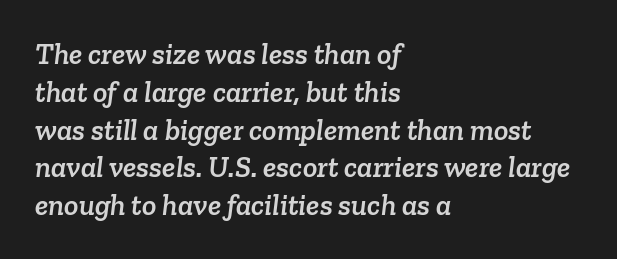
The image shows 30 px serif type; set left-aligned, normal line spacing (1.26x), normal letter spacing, not underlined; low stroke contrast and a medium x-height.
